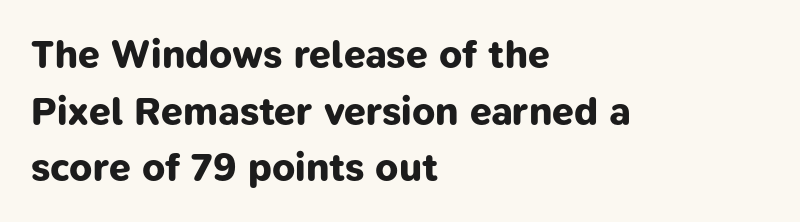
Heavy, bold letterforms. You could not count columns in this text — the font is proportionally spaced. Students, observe: this is what conventionally led text looks like. The letterforms sit shoulder to shoulder at normal distance. Type without underlining.
